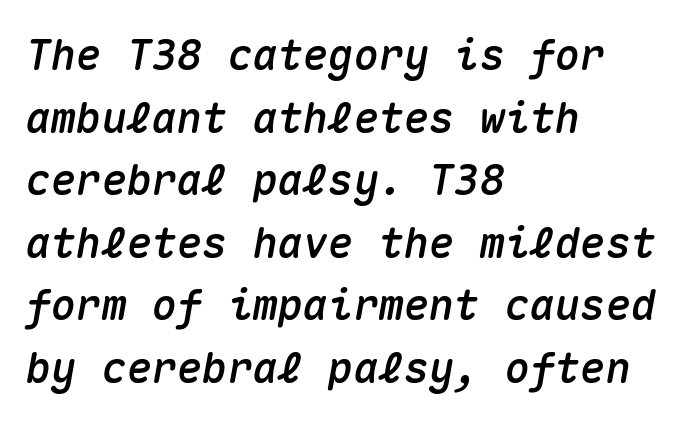
{"italic": "yes", "lean": "right", "slant_degrees": 10, "width": "normal", "stroke_contrast": "medium", "x_height": "medium", "monospaced": "yes", "underline": "no", "align": "left", "line_spacing": "normal", "line_spacing_ratio": 1.49, "letter_spacing": "normal", "letter_spacing_em": 0.0, "glyph_px": 42}
